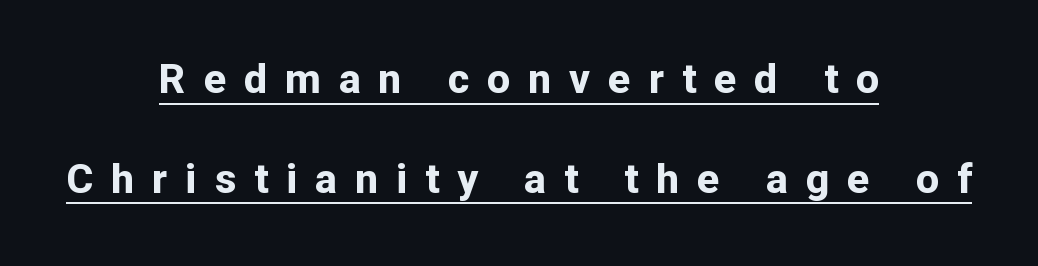
Q: Is the text bold? A: Yes.
Q: Is the text italic (slanted)? A: No, it is upright.
Q: Is the typeface a serif or a sans-serif typeface? A: Sans-serif.
Q: Is the text underlined? A: Yes.
Q: How is the paragraph aligned? A: Centered.
Q: Is the spacing between letters normal or unusually wide? A: Unusually wide.
Q: Is the spacing between lines tight, normal or loose? A: Loose.
Q: Width (condensed, normal, or wide)? A: Normal.
Q: Stroke contrast? A: Low.
Q: x-height? A: Medium.
Q: Monospaced? A: No.
